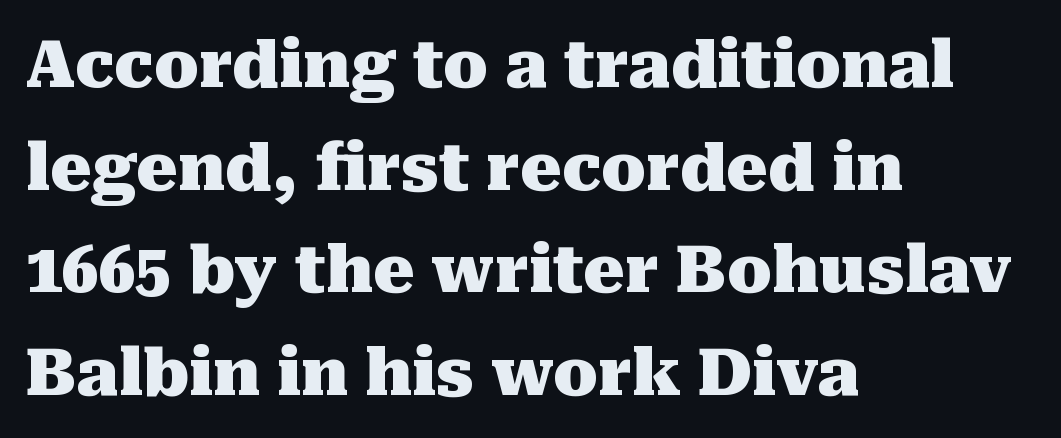
The image shows 65 px heavy serif type, upright; set left-aligned, normal line spacing (1.58x), normal letter spacing, not underlined; medium stroke contrast and a medium x-height.
